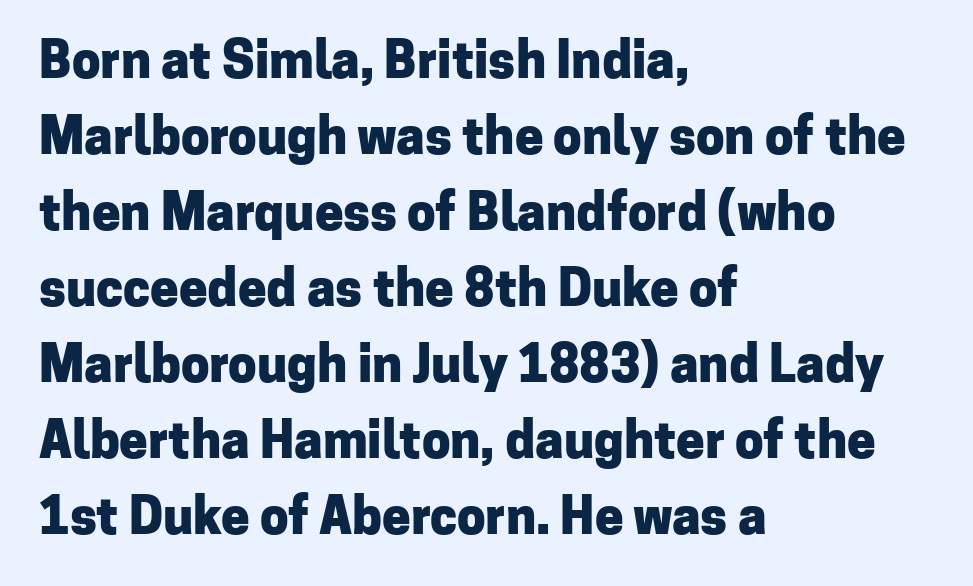
The image shows 51 px heavy sans-serif type, upright; set left-aligned, normal line spacing (1.49x), normal letter spacing, not underlined; low stroke contrast and a medium x-height.
